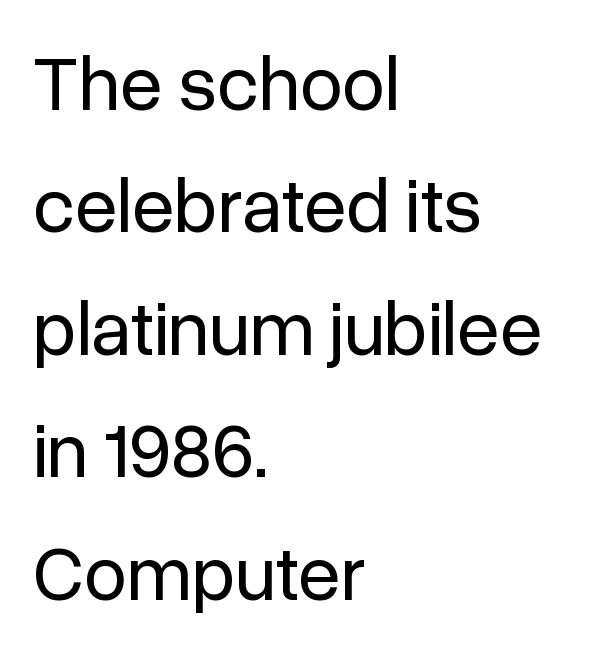
Every character sits straight up, as roman type does. Letters have the restrained weight of plain body copy at most. In terms of letterspacing, this is plain default setting. The paragraph shown leans on its left margin. Note: no serifs on the glyphs.
